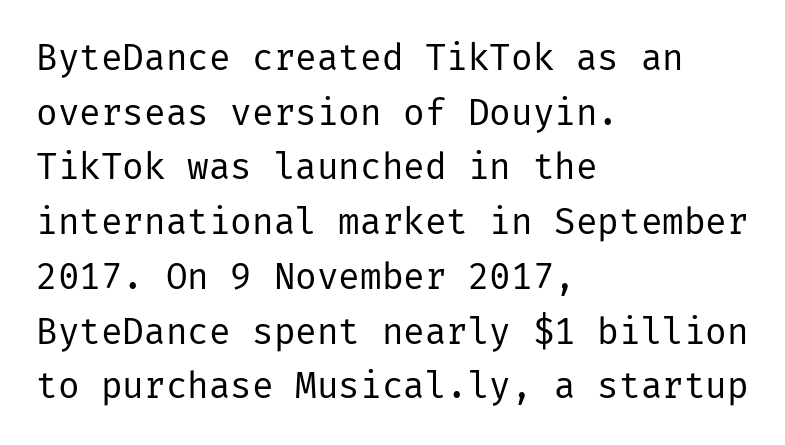
{"serif": "no", "italic": "no", "bold": "no", "weight": "regular", "width": "normal", "stroke_contrast": "low", "x_height": "medium", "underline": "no", "align": "left", "line_spacing": "normal", "line_spacing_ratio": 1.52, "letter_spacing": "normal", "letter_spacing_em": 0.0, "glyph_px": 36}
